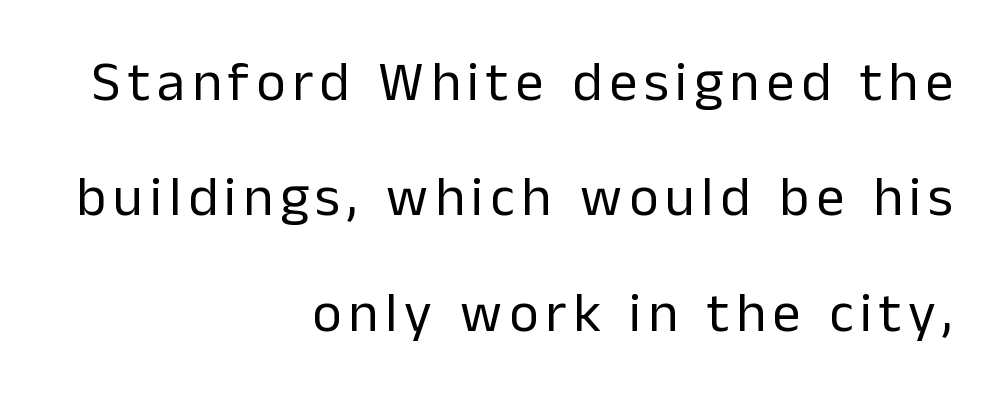
Q: Is the text bold? A: No.
Q: Is the text italic (slanted)? A: No, it is upright.
Q: Is the typeface a serif or a sans-serif typeface? A: Sans-serif.
Q: Is the text underlined? A: No.
Q: How is the paragraph aligned? A: Right-aligned.
Q: Is the spacing between lines tight, normal or loose? A: Loose.
Q: Width (condensed, normal, or wide)? A: Normal.
Q: Stroke contrast? A: Low.
Q: x-height? A: Medium.
Q: Monospaced? A: No.
